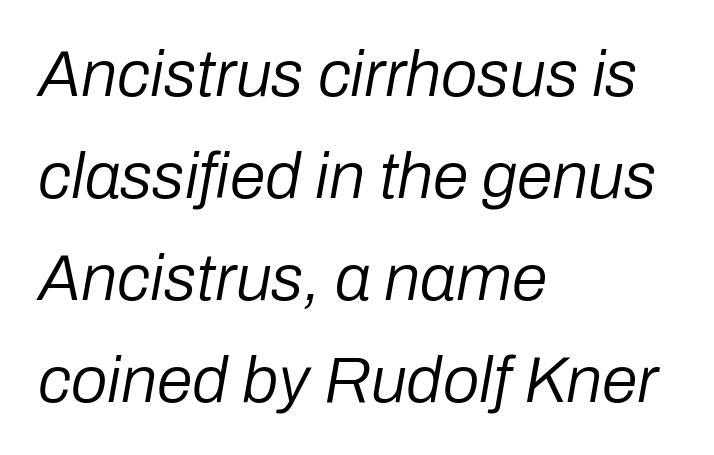
The face used here has a pronounced slope to its letters. The font is comparable to plain body text, perhaps lighter. How would I describe the line gaps? Plain and ordinary. These lines keep a tight, regular rhythm from letter to letter. All the whitespace from short lines collects on the right.
